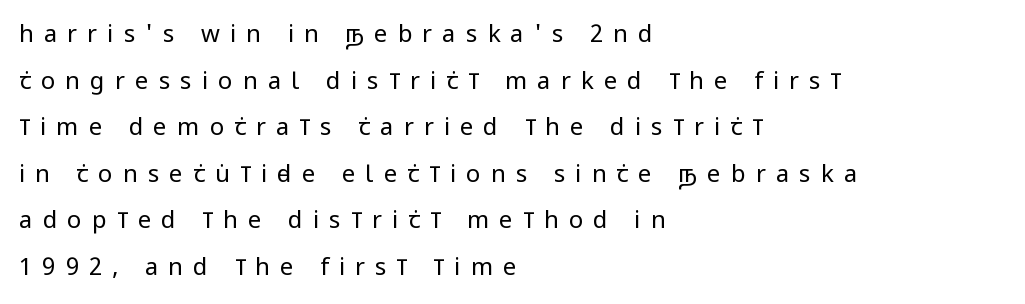
Q: Is the text bold? A: No.
Q: Is the text italic (slanted)? A: No, it is upright.
Q: Is the text underlined? A: No.
Q: How is the paragraph aligned? A: Left-aligned.
Q: Is the spacing between letters normal or unusually wide? A: Unusually wide.
Q: Is the spacing between lines tight, normal or loose? A: Loose.
